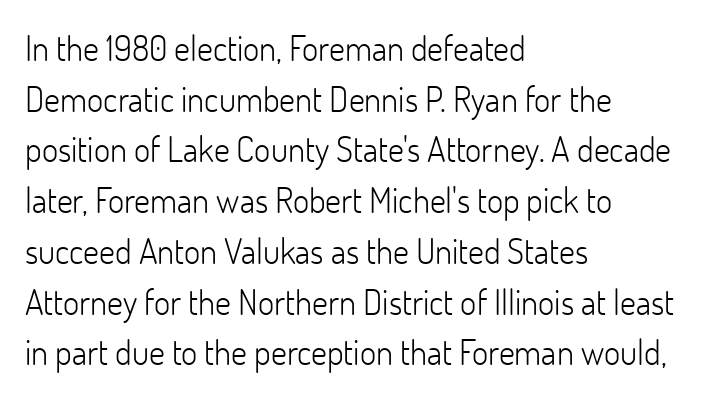
{"serif": "no", "italic": "no", "bold": "no", "weight": "light", "width": "normal", "stroke_contrast": "low", "x_height": "small", "monospaced": "no", "underline": "no", "align": "left", "line_spacing": "normal", "line_spacing_ratio": 1.45, "letter_spacing": "normal", "letter_spacing_em": 0.0, "glyph_px": 35}
